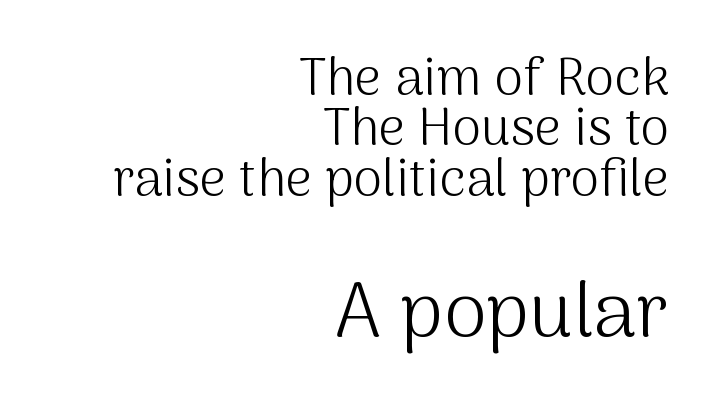
Line endings align vertically; line beginnings do not. The lettering stays uniformly vertical, giving the passage a roman look. Serif or sans? Sans — the stroke terminals are bare. The rendering uses natural spacing where letterforms have individual widths.
